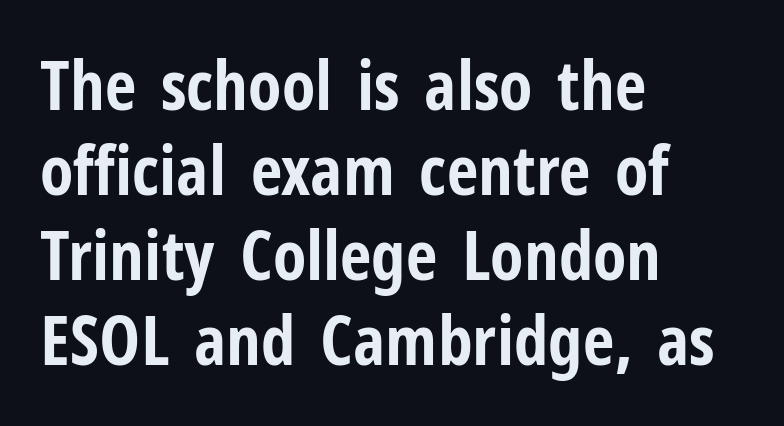
Q: Is the text bold? A: Yes.
Q: Is the text italic (slanted)? A: No, it is upright.
Q: Is the typeface a serif or a sans-serif typeface? A: Sans-serif.
Q: Is the text underlined? A: No.
Q: How is the paragraph aligned? A: Left-aligned.
Q: Is the spacing between letters normal or unusually wide? A: Normal.
Q: Width (condensed, normal, or wide)? A: Condensed.
Q: Stroke contrast? A: Low.
Q: x-height? A: Medium.
Q: Monospaced? A: No.
